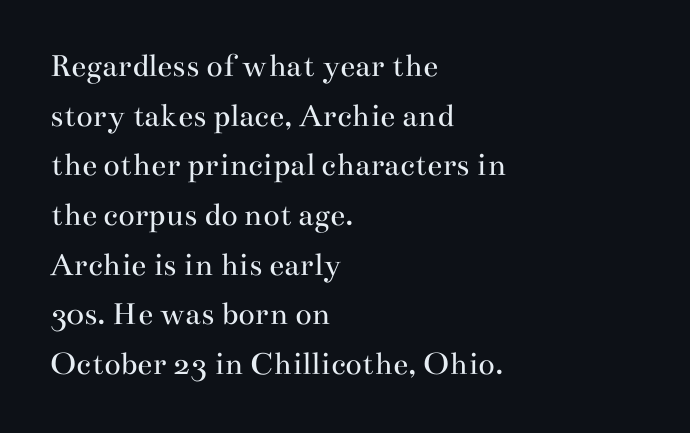
The image shows 34 px regular-weight, wide serif type, upright; set left-aligned, normal line spacing (1.46x), normal letter spacing, not underlined; medium stroke contrast and a small x-height.
